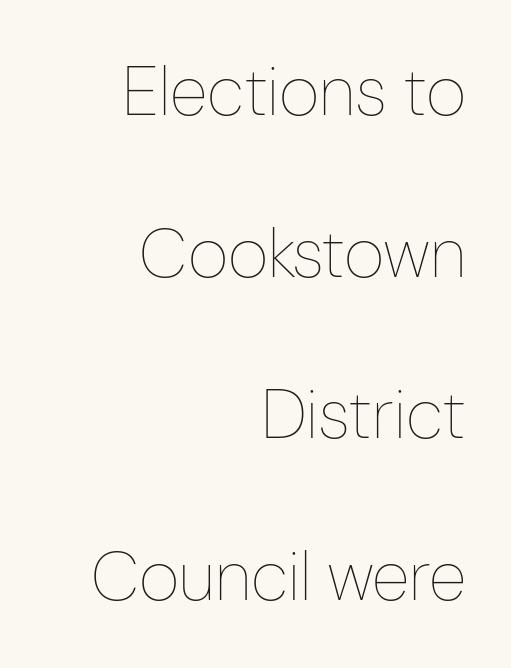
Ascenders rise straight up at ninety degrees. Horizontal bands of white between lines are thick stripes. Note the varied advance widths — an 'i' is clearly narrower than an 'm'. Is this a heavy cut? Hardly; it is regular or lighter.
